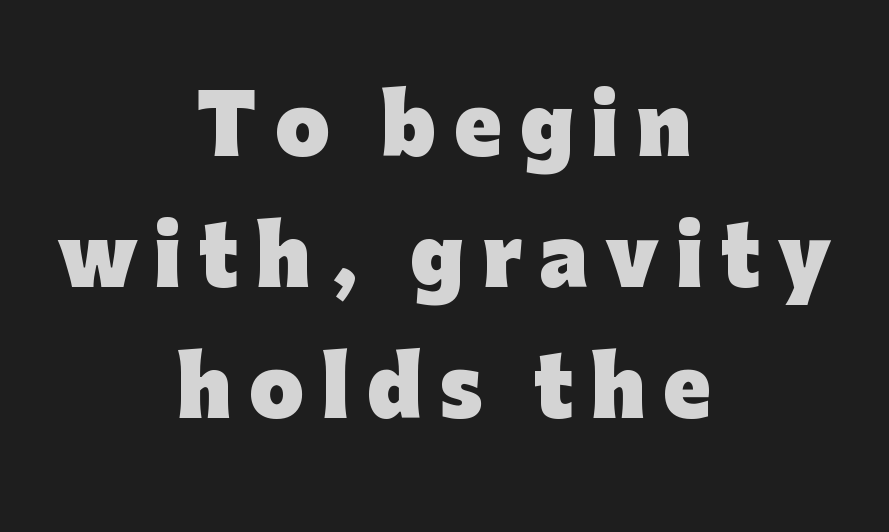
Q: Is the text bold? A: Yes.
Q: Is the text italic (slanted)? A: No, it is upright.
Q: Is the typeface a serif or a sans-serif typeface? A: Sans-serif.
Q: Is the text underlined? A: No.
Q: How is the paragraph aligned? A: Centered.
Q: Is the spacing between letters normal or unusually wide? A: Unusually wide.
Q: Is the spacing between lines tight, normal or loose? A: Normal.
Q: Width (condensed, normal, or wide)? A: Normal.
Q: Stroke contrast? A: Low.
Q: x-height? A: Medium.
Q: Monospaced? A: No.
